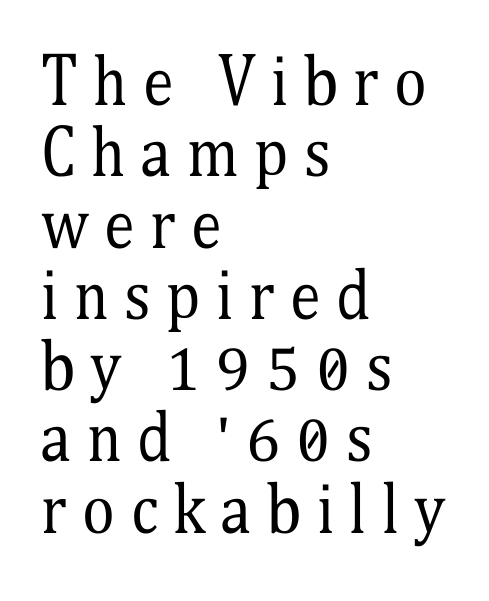
{"serif": "yes", "italic": "no", "bold": "no", "weight": "regular", "width": "condensed", "stroke_contrast": "medium", "x_height": "medium", "monospaced": "no", "underline": "no", "align": "left", "line_spacing": "tight", "line_spacing_ratio": 1.15, "letter_spacing": "wide", "letter_spacing_em": 0.25, "glyph_px": 62}
